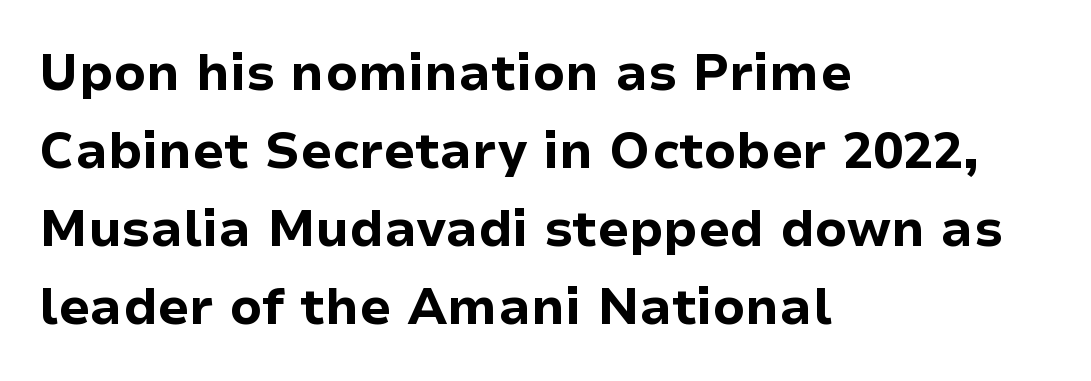
The image shows 50 px bold sans-serif type, upright; set left-aligned, normal line spacing (1.56x), normal letter spacing, not underlined; low stroke contrast and a medium x-height.
